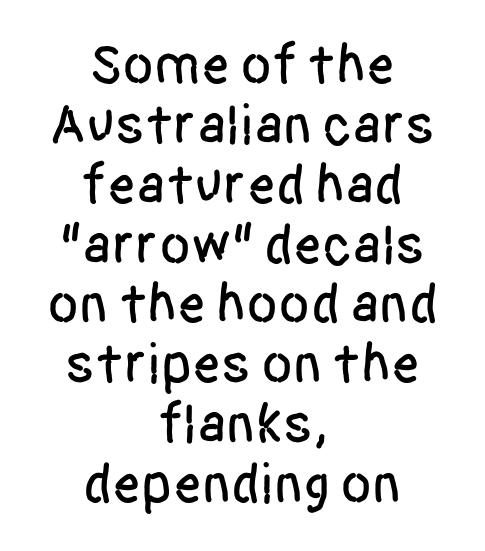
{"serif": "no", "italic": "no", "width": "condensed", "stroke_contrast": "low", "x_height": "large", "monospaced": "no", "underline": "no", "align": "center", "line_spacing": "tight", "line_spacing_ratio": 1.05, "letter_spacing": "normal", "letter_spacing_em": 0.0, "glyph_px": 57}
